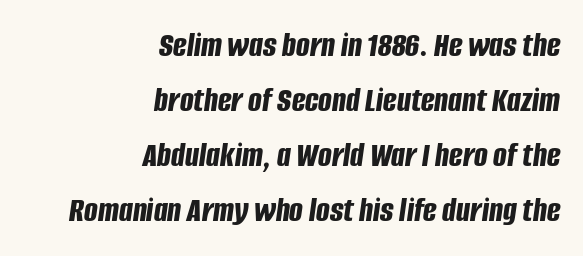
{"italic": "yes", "lean": "right", "slant_degrees": 8, "bold": "yes", "weight": "bold", "width": "condensed", "stroke_contrast": "low", "x_height": "large", "monospaced": "no", "underline": "no", "align": "right", "line_spacing": "normal", "line_spacing_ratio": 1.53, "letter_spacing": "normal", "letter_spacing_em": 0.0, "glyph_px": 36}
